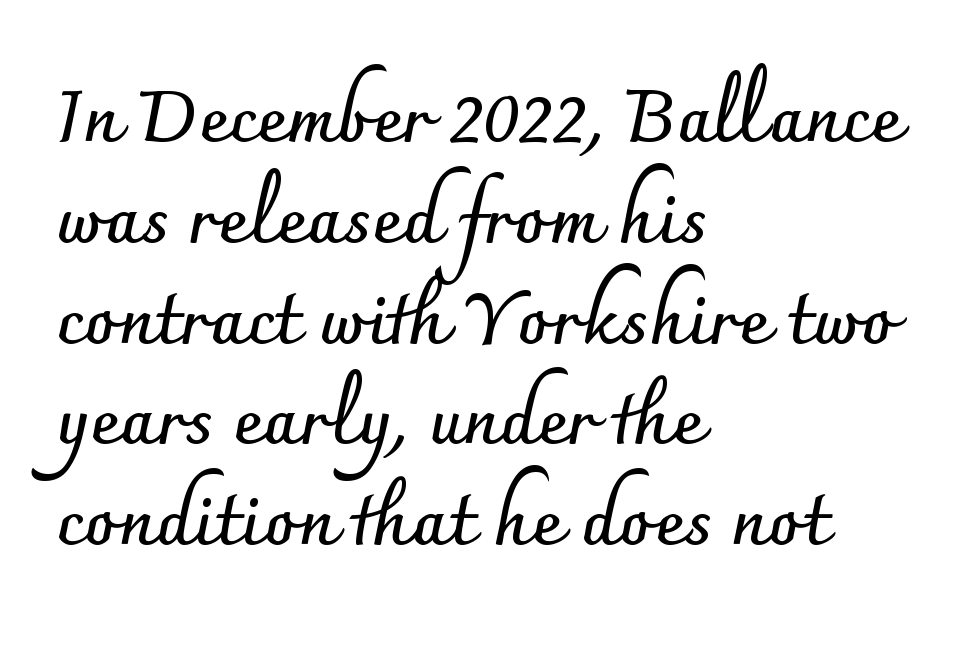
{"serif": "no", "bold": "yes", "weight": "semibold", "width": "normal", "stroke_contrast": "low", "x_height": "small", "monospaced": "no", "underline": "no", "align": "left", "line_spacing": "normal", "line_spacing_ratio": 1.4, "letter_spacing": "normal", "letter_spacing_em": 0.0, "glyph_px": 72}
